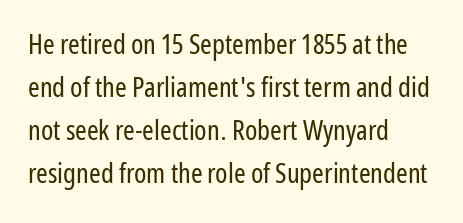
No heavy texture on the line: the type isn't bold. The compositor pushed each line to the left boundary. Descenders are the only things crossing below the line. Tracking here is standard; glyphs follow each other at the usual distance. Regular leading. The letters carry no serifs — their stems end cleanly without finishing strokes.
